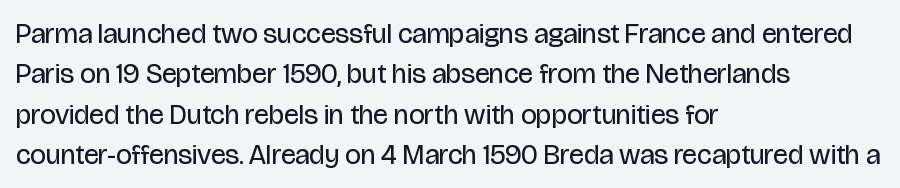
The image shows 28 px regular-weight, condensed sans-serif type, upright; set left-aligned, normal line spacing (1.44x), normal letter spacing, not underlined; low stroke contrast and a large x-height.
